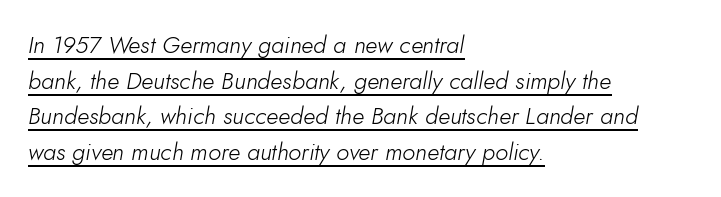
{"italic": "yes", "lean": "right", "slant_degrees": 10, "bold": "no", "underline": "yes", "align": "left", "line_spacing": "normal", "line_spacing_ratio": 1.48, "letter_spacing": "normal", "letter_spacing_em": 0.0, "glyph_px": 24}
